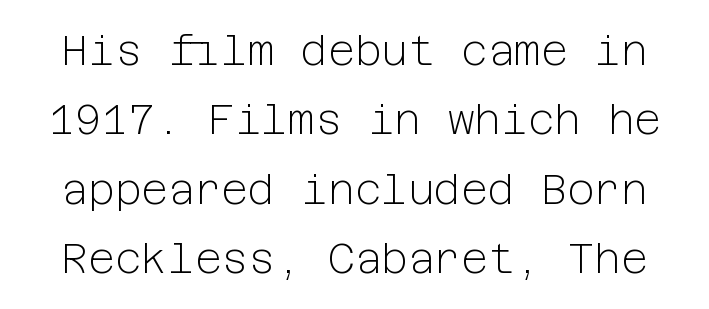
{"serif": "no", "italic": "no", "bold": "no", "weight": "light", "width": "normal", "stroke_contrast": "low", "x_height": "medium", "underline": "no", "line_spacing": "normal", "line_spacing_ratio": 1.69, "letter_spacing": "normal", "letter_spacing_em": 0.0, "glyph_px": 41}
